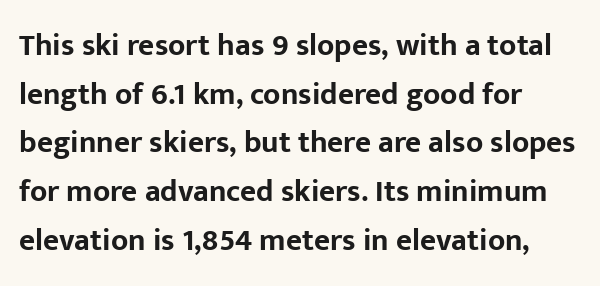
Q: Is the text bold? A: Yes.
Q: Is the text italic (slanted)? A: No, it is upright.
Q: Is the typeface a serif or a sans-serif typeface? A: Sans-serif.
Q: Is the text underlined? A: No.
Q: How is the paragraph aligned? A: Left-aligned.
Q: Is the spacing between letters normal or unusually wide? A: Normal.
Q: Is the spacing between lines tight, normal or loose? A: Normal.
Q: Width (condensed, normal, or wide)? A: Normal.
Q: Stroke contrast? A: Low.
Q: x-height? A: Medium.
Q: Monospaced? A: No.
